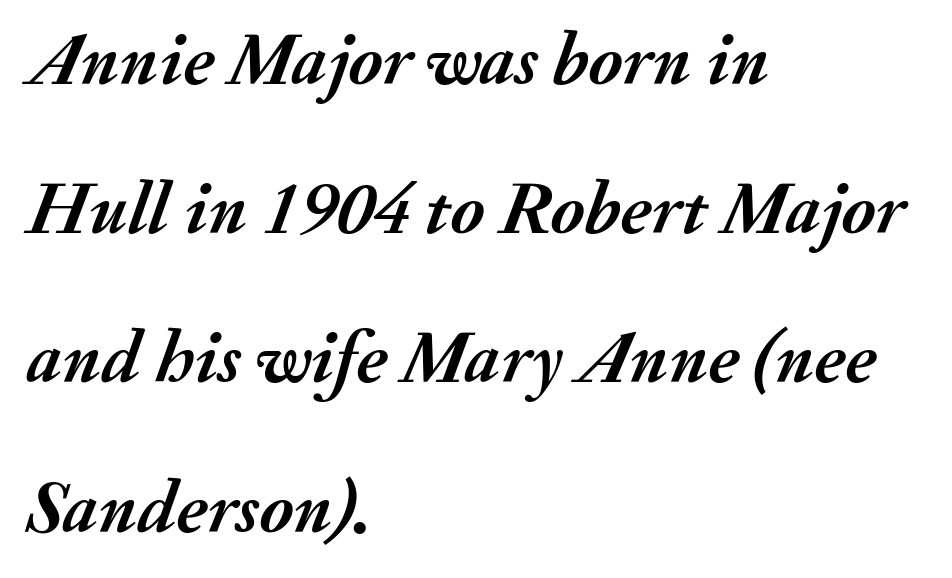
Students, this is bold: see how much ink each stroke carries. Interline gaps are noticeably wide in this sample. A typesetter would mark this as italic. The paragraph has a hard left edge and a soft right edge. Tracking here is standard; glyphs follow each other at the usual distance.
